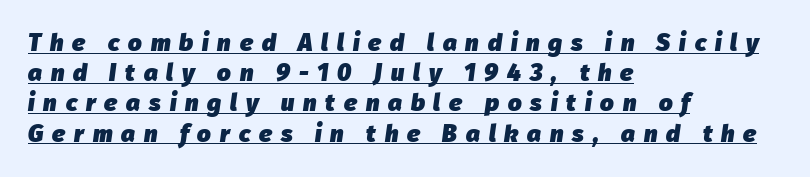
The image shows 24 px bold type, italic (leaning right); set left-aligned, normal line spacing (1.26x), unusually wide letter spacing (+0.37 em), underlined.
